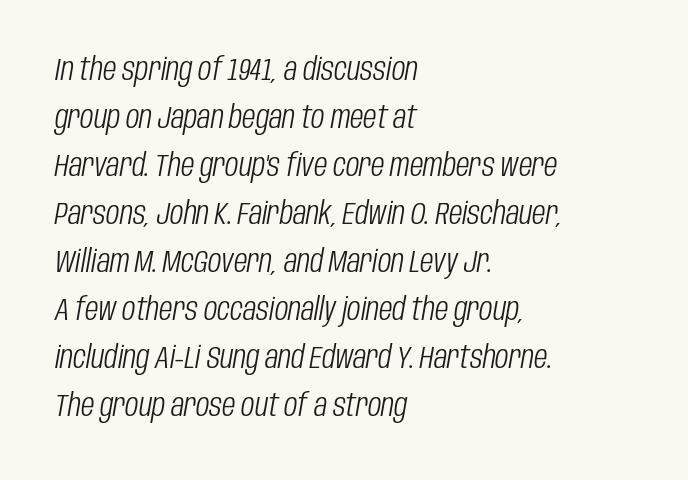
{"italic": "yes", "lean": "right", "slant_degrees": 10, "bold": "no", "weight": "light", "width": "condensed", "stroke_contrast": "low", "x_height": "large", "monospaced": "no", "underline": "no", "align": "left", "line_spacing": "normal", "line_spacing_ratio": 1.55, "letter_spacing": "normal", "letter_spacing_em": 0.0, "glyph_px": 31}
